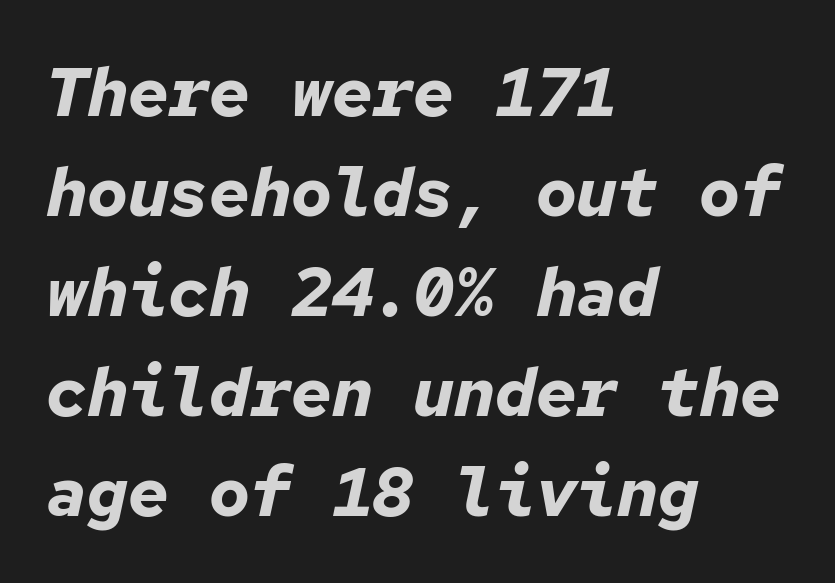
Emphasis-style slanted type is in use. A clean baseline with only descenders dipping below it. Compared with typical body copy, the letter spacing here is the same. Students, observe: this is what conventionally led text looks like. Think of a typewriter: that constant character pitch is what you see here.
